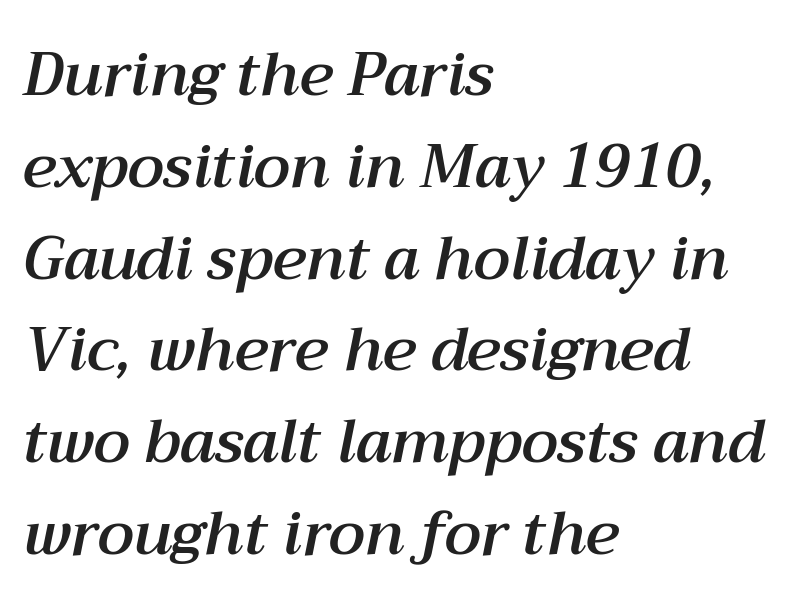
Q: Is the text italic (slanted)? A: Yes, it leans right by about 12 degrees.
Q: Is the text underlined? A: No.
Q: How is the paragraph aligned? A: Left-aligned.
Q: Is the spacing between letters normal or unusually wide? A: Normal.
Q: Is the spacing between lines tight, normal or loose? A: Normal.
Q: Width (condensed, normal, or wide)? A: Normal.
Q: Stroke contrast? A: Medium.
Q: x-height? A: Medium.
Q: Monospaced? A: No.
